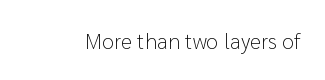
The image shows 22 px text type, upright; set normal letter spacing, not underlined.
